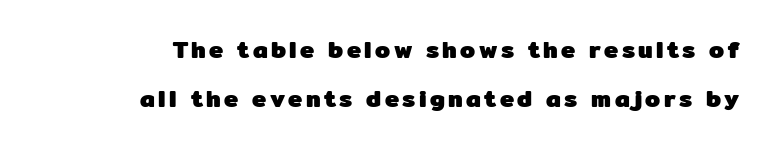
Q: Is the text bold? A: Yes.
Q: Is the text italic (slanted)? A: No, it is upright.
Q: Is the text underlined? A: No.
Q: How is the paragraph aligned? A: Right-aligned.
Q: Is the spacing between lines tight, normal or loose? A: Loose.
